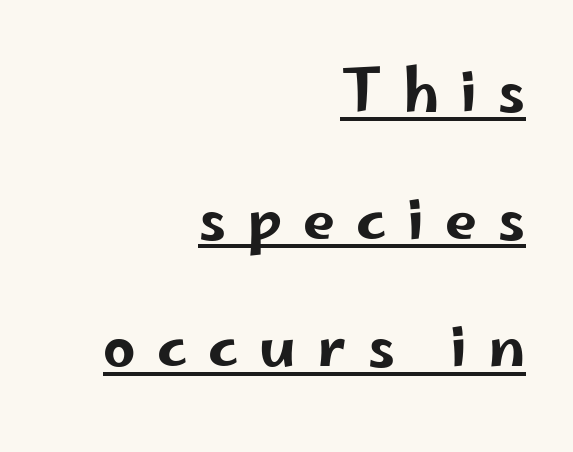
{"serif": "no", "italic": "no", "width": "wide", "stroke_contrast": "low", "x_height": "small", "monospaced": "no", "underline": "yes", "align": "right", "line_spacing": "loose", "line_spacing_ratio": 2.24, "letter_spacing": "wide", "letter_spacing_em": 0.37, "glyph_px": 57}
